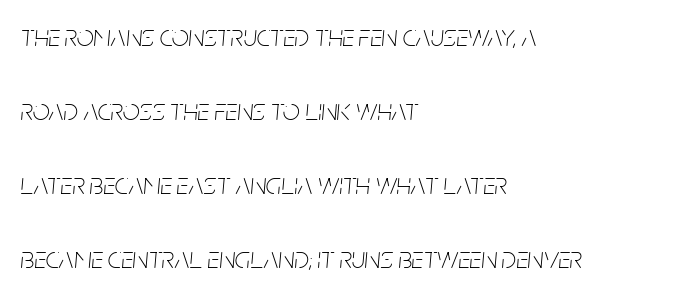
The space directly below the letters is spotless. Slant detected: the letters are inclined. Airy leading. Line beginnings align vertically; line endings do not. Spacing verdict: proportional, widths tailored to each character. The face looks like a standard text weight, possibly lighter.
